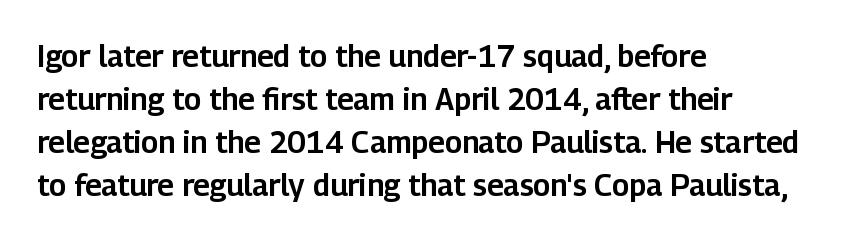
{"serif": "no", "italic": "no", "width": "normal", "stroke_contrast": "low", "x_height": "medium", "monospaced": "no", "underline": "no", "align": "left", "line_spacing": "normal", "line_spacing_ratio": 1.43, "letter_spacing": "normal", "letter_spacing_em": 0.0, "glyph_px": 30}
